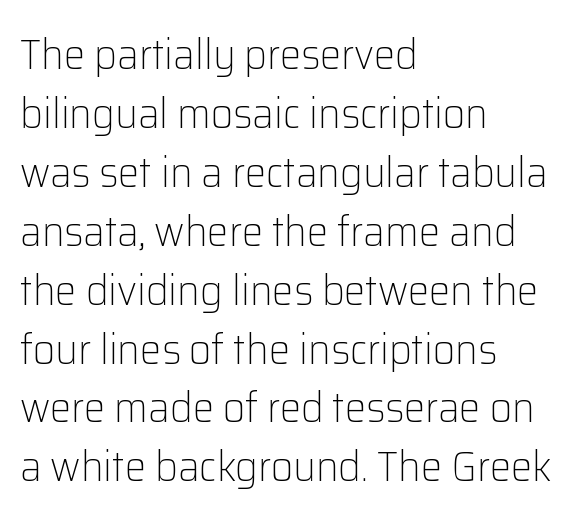
Q: Is the text bold? A: No.
Q: Is the text italic (slanted)? A: No, it is upright.
Q: Is the typeface a serif or a sans-serif typeface? A: Sans-serif.
Q: Is the text underlined? A: No.
Q: How is the paragraph aligned? A: Left-aligned.
Q: Is the spacing between letters normal or unusually wide? A: Normal.
Q: Is the spacing between lines tight, normal or loose? A: Normal.
Q: Width (condensed, normal, or wide)? A: Normal.
Q: Stroke contrast? A: Low.
Q: x-height? A: Medium.
Q: Monospaced? A: No.
